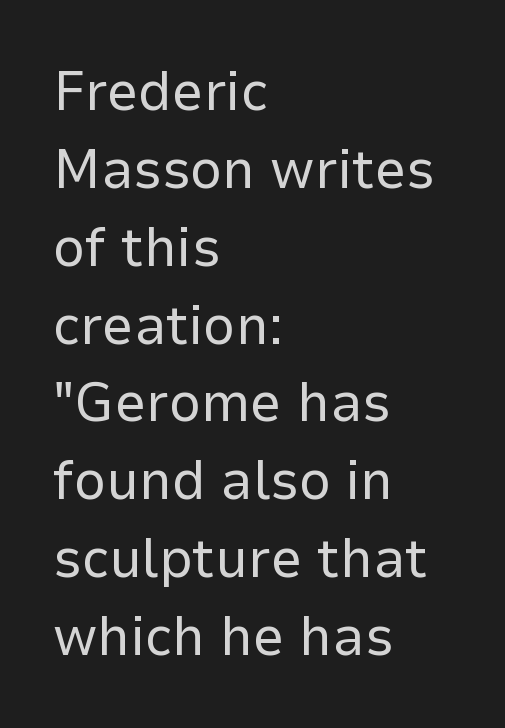
{"serif": "no", "italic": "no", "bold": "no", "weight": "regular", "width": "normal", "stroke_contrast": "low", "x_height": "medium", "monospaced": "no", "underline": "no", "align": "left", "line_spacing": "normal", "line_spacing_ratio": 1.39, "letter_spacing": "normal", "letter_spacing_em": 0.0, "glyph_px": 56}
